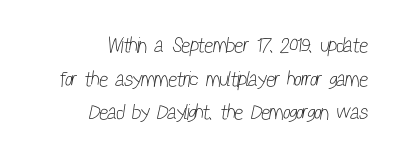
The image shows 21 px text type; set right-aligned, normal line spacing (1.6x), normal letter spacing, not underlined.
